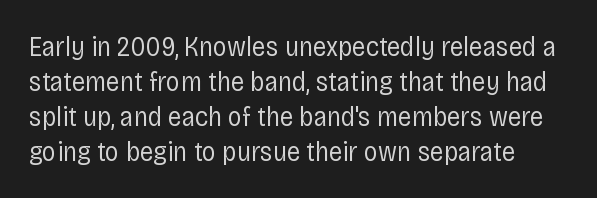
The image shows 28 px regular-weight, condensed sans-serif type, upright; set normal line spacing (1.25x), normal letter spacing, not underlined; low stroke contrast and a large x-height.
